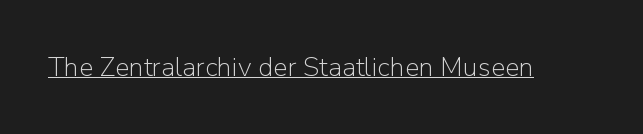
Vertical stems look standard width or narrower in stroke. This sample carries an underscore along the baseline area. Notice how the stems are strictly vertical — no italics here. Spacing between characters is what you'd get straight out of the box.
